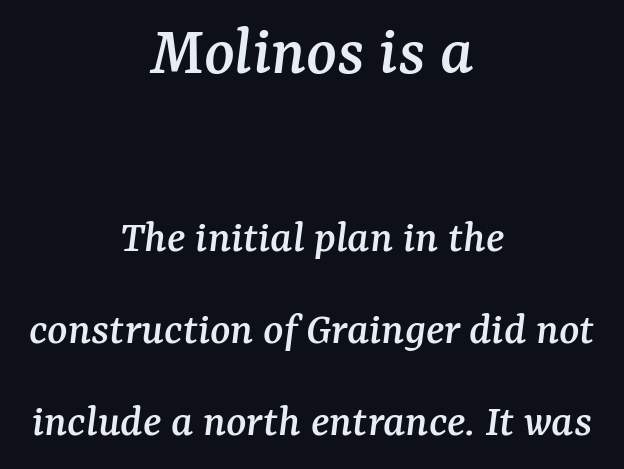
{"serif": "yes", "italic": "yes", "lean": "right", "slant_degrees": 7, "width": "normal", "stroke_contrast": "medium", "x_height": "medium", "monospaced": "no", "underline": "no", "align": "center", "line_spacing": "loose", "line_spacing_ratio": 1.95, "letter_spacing": "normal", "letter_spacing_em": 0.0, "larger_block": "first", "size_ratio": 1.51, "glyph_px": 71}
